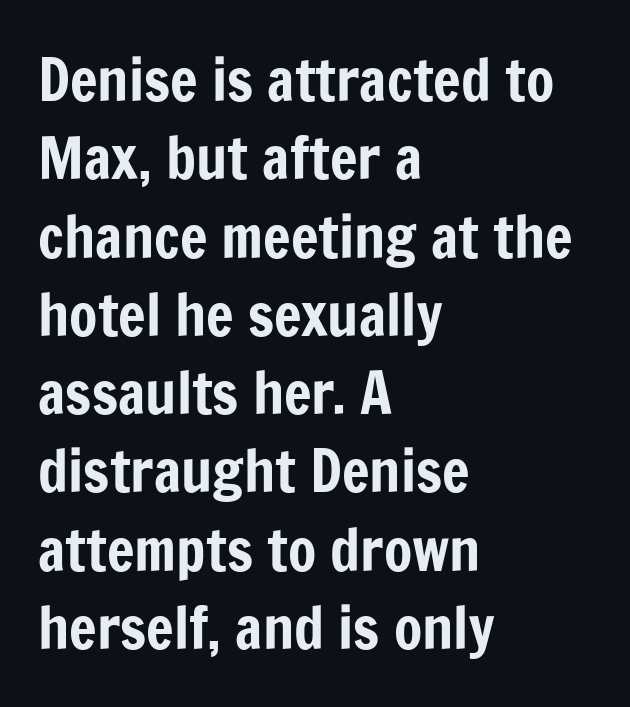
{"serif": "no", "italic": "no", "width": "condensed", "stroke_contrast": "low", "x_height": "medium", "monospaced": "no", "underline": "no", "align": "left", "line_spacing": "normal", "line_spacing_ratio": 1.35, "letter_spacing": "normal", "letter_spacing_em": 0.0, "glyph_px": 58}
